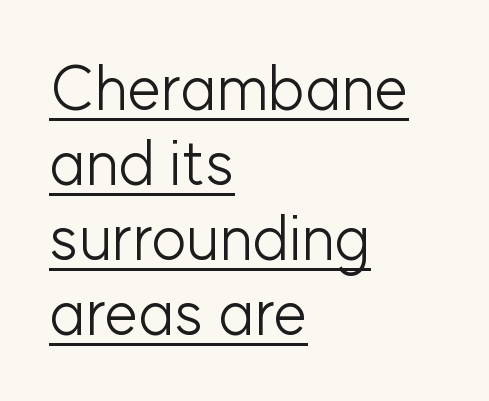
The image shows 61 px light sans-serif type, upright; set left-aligned, line spacing 1.23x, normal letter spacing, underlined; low stroke contrast and a medium x-height.
